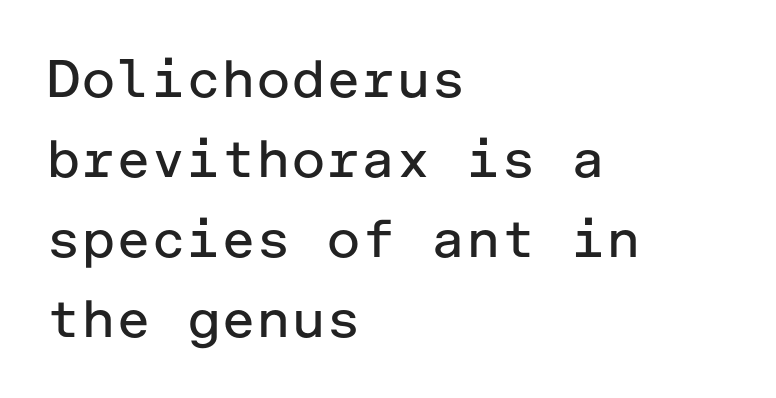
The image shows 53 px regular-weight sans-serif type, upright; set left-aligned, normal line spacing (1.51x), normal letter spacing, not underlined; low stroke contrast and a medium x-height.
